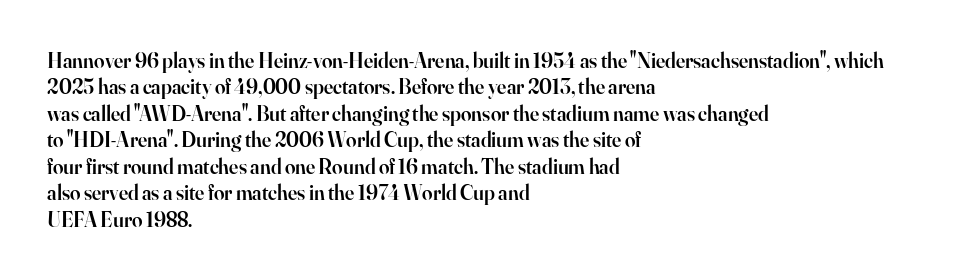
Q: Is the text bold? A: Semi-bold.
Q: Is the text italic (slanted)? A: No, it is upright.
Q: Is the text underlined? A: No.
Q: How is the paragraph aligned? A: Left-aligned.
Q: Is the spacing between letters normal or unusually wide? A: Normal.
Q: Is the spacing between lines tight, normal or loose? A: Normal.
